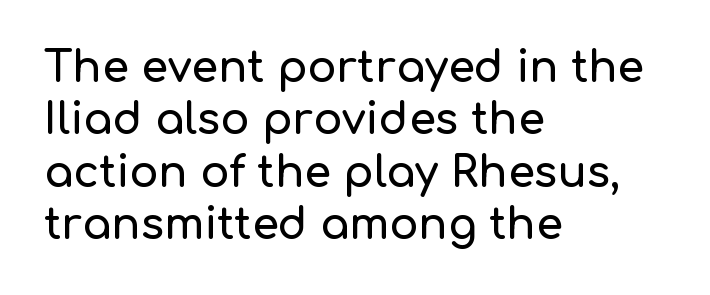
The image shows 43 px sans-serif type, upright; set left-aligned, line spacing 1.22x, normal letter spacing, not underlined; low stroke contrast and a medium x-height.
